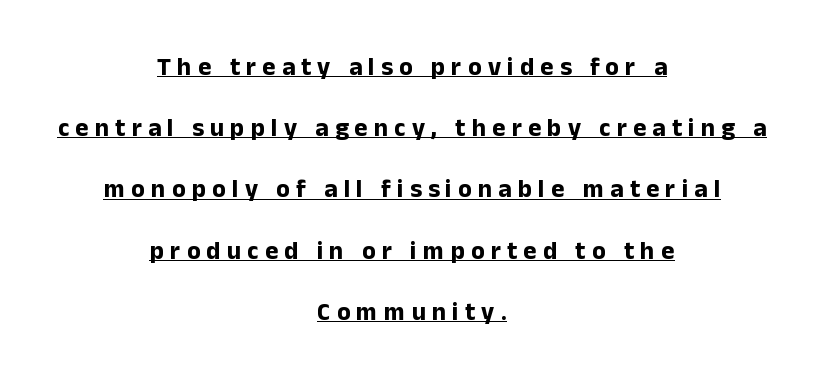
Q: Is the text bold? A: Yes.
Q: Is the text italic (slanted)? A: No, it is upright.
Q: Is the text underlined? A: Yes.
Q: How is the paragraph aligned? A: Centered.
Q: Is the spacing between letters normal or unusually wide? A: Unusually wide.
Q: Is the spacing between lines tight, normal or loose? A: Loose.
